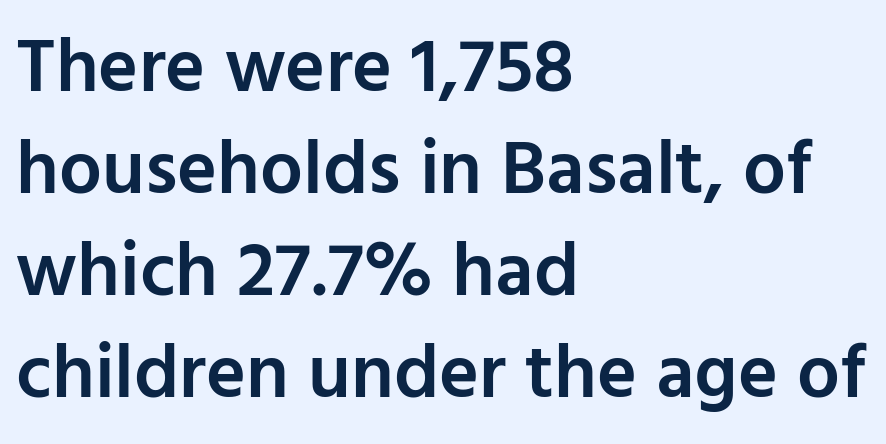
{"serif": "no", "italic": "no", "bold": "semi", "weight": "semibold", "width": "normal", "stroke_contrast": "low", "x_height": "medium", "monospaced": "no", "underline": "no", "align": "left", "line_spacing": "normal", "line_spacing_ratio": 1.34, "letter_spacing": "normal", "letter_spacing_em": 0.0, "glyph_px": 76}
